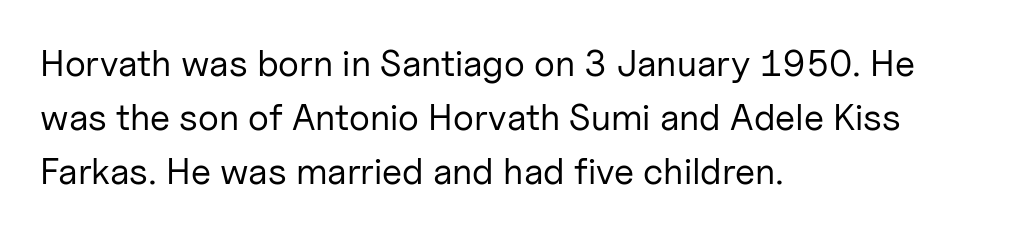
Q: Is the text bold? A: No.
Q: Is the text italic (slanted)? A: No, it is upright.
Q: Is the typeface a serif or a sans-serif typeface? A: Sans-serif.
Q: Is the text underlined? A: No.
Q: How is the paragraph aligned? A: Left-aligned.
Q: Is the spacing between letters normal or unusually wide? A: Normal.
Q: Is the spacing between lines tight, normal or loose? A: Normal.
Q: Width (condensed, normal, or wide)? A: Normal.
Q: Stroke contrast? A: Low.
Q: x-height? A: Medium.
Q: Monospaced? A: No.
